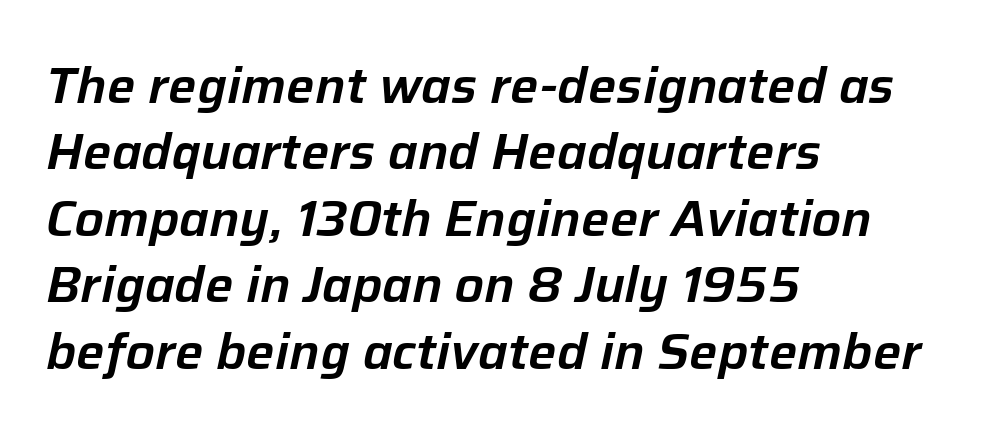
The image shows 50 px text type, italic (leaning right); set left-aligned, normal line spacing (1.33x), normal letter spacing, not underlined; low stroke contrast and a medium x-height.
